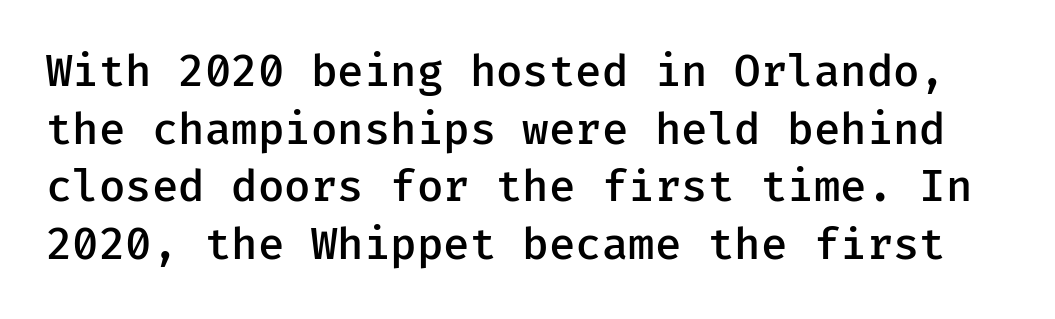
The image shows 43 px semibold sans-serif type, upright, monospaced; set normal line spacing (1.34x), normal letter spacing, not underlined; low stroke contrast and a medium x-height.
